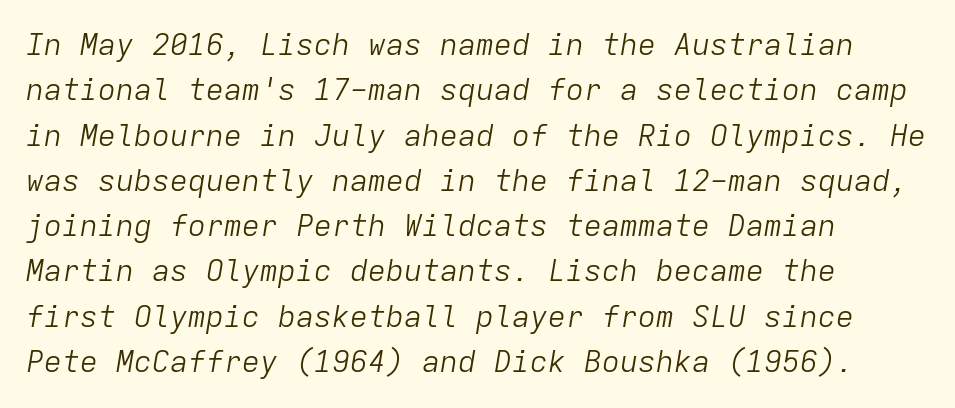
Q: Is the text bold? A: No.
Q: Is the text italic (slanted)? A: Yes, it leans right by about 9 degrees.
Q: Is the text underlined? A: No.
Q: How is the paragraph aligned? A: Left-aligned.
Q: Is the spacing between letters normal or unusually wide? A: Normal.
Q: Is the spacing between lines tight, normal or loose? A: Normal.
Q: Width (condensed, normal, or wide)? A: Normal.
Q: Stroke contrast? A: Low.
Q: x-height? A: Medium.
Q: Monospaced? A: Yes.
